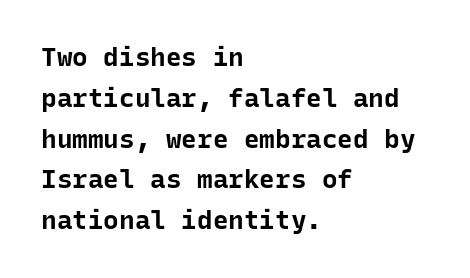
{"italic": "no", "bold": "yes", "underline": "no", "align": "left", "line_spacing": "normal", "line_spacing_ratio": 1.57, "letter_spacing": "normal", "letter_spacing_em": 0.0, "glyph_px": 26}
